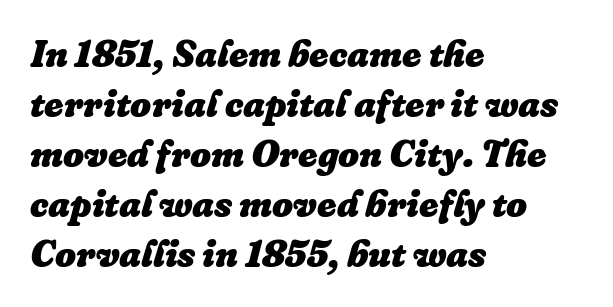
The designer left line spacing at the default. Glance below the letters and you will spot only blank space. This is heavy type, rendered in bold. The rendering uses natural spacing where letterforms have individual widths. The paragraph has a hard left edge and a soft right edge.
